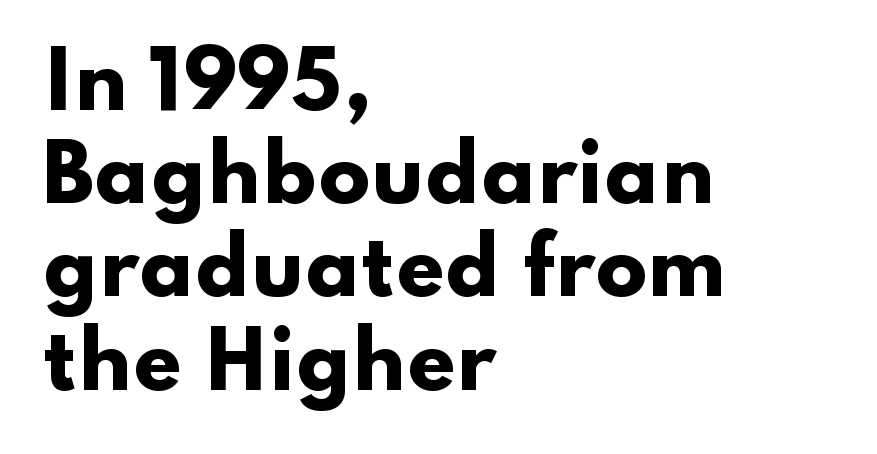
Q: Is the text bold? A: Yes.
Q: Is the text italic (slanted)? A: No, it is upright.
Q: Is the typeface a serif or a sans-serif typeface? A: Sans-serif.
Q: Is the text underlined? A: No.
Q: How is the paragraph aligned? A: Left-aligned.
Q: Is the spacing between letters normal or unusually wide? A: Normal.
Q: Width (condensed, normal, or wide)? A: Wide.
Q: Stroke contrast? A: Low.
Q: x-height? A: Small.
Q: Monospaced? A: No.
